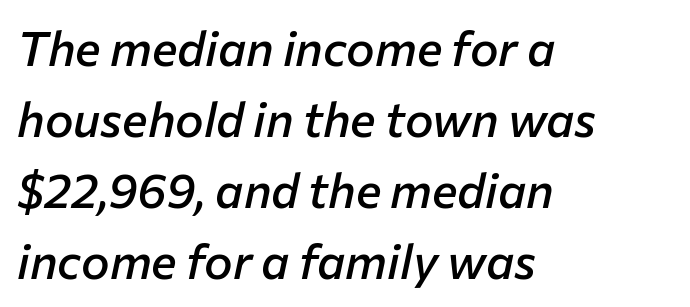
Q: Is the text bold? A: Semi-bold.
Q: Is the text italic (slanted)? A: Yes, it leans right by about 12 degrees.
Q: Is the text underlined? A: No.
Q: How is the paragraph aligned? A: Left-aligned.
Q: Is the spacing between letters normal or unusually wide? A: Normal.
Q: Is the spacing between lines tight, normal or loose? A: Normal.
Q: Width (condensed, normal, or wide)? A: Normal.
Q: Stroke contrast? A: Low.
Q: x-height? A: Medium.
Q: Monospaced? A: No.
